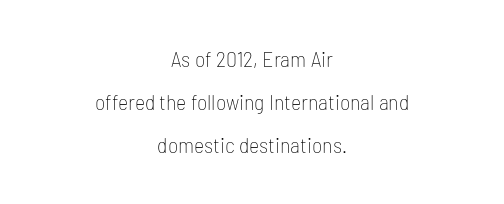
The image shows 22 px text type, upright; set centered, loose line spacing (1.96x), normal letter spacing, not underlined.
